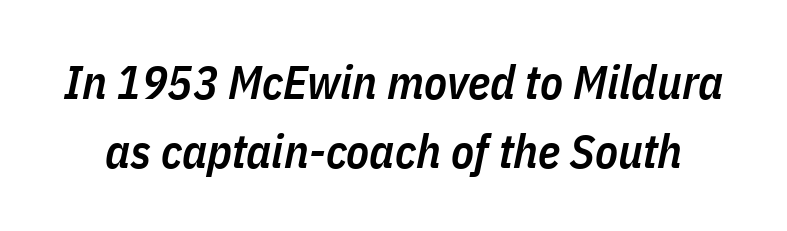
The image shows 47 px semibold, condensed type, italic (leaning right); set normal line spacing (1.46x), normal letter spacing, not underlined; low stroke contrast and a medium x-height.
